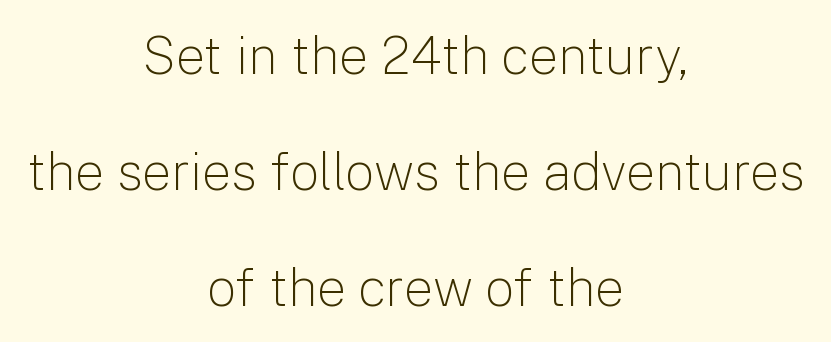
Q: Is the text bold? A: No.
Q: Is the text italic (slanted)? A: No, it is upright.
Q: Is the typeface a serif or a sans-serif typeface? A: Sans-serif.
Q: Is the text underlined? A: No.
Q: How is the paragraph aligned? A: Centered.
Q: Is the spacing between letters normal or unusually wide? A: Normal.
Q: Is the spacing between lines tight, normal or loose? A: Loose.
Q: Width (condensed, normal, or wide)? A: Normal.
Q: Stroke contrast? A: Low.
Q: x-height? A: Medium.
Q: Monospaced? A: No.
